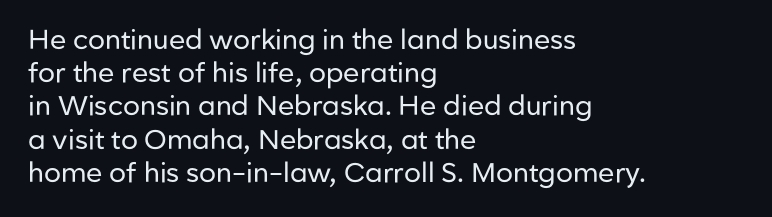
The image shows 27 px text type, upright; set left-aligned, line spacing 1.23x, normal letter spacing, not underlined.
